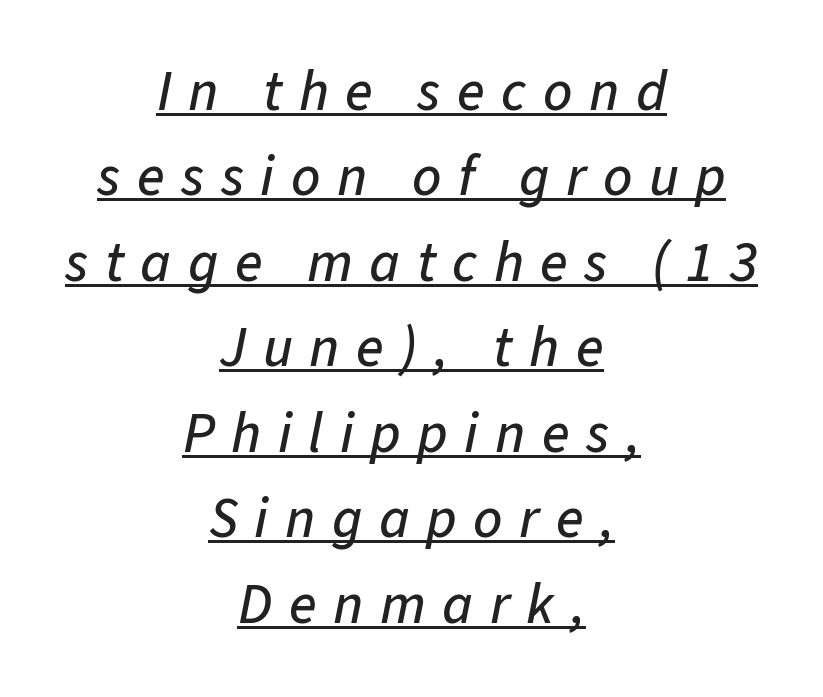
Q: Is the text italic (slanted)? A: Yes, it leans right by about 11 degrees.
Q: Is the text underlined? A: Yes.
Q: How is the paragraph aligned? A: Centered.
Q: Is the spacing between letters normal or unusually wide? A: Unusually wide.
Q: Is the spacing between lines tight, normal or loose? A: Normal.
Q: Width (condensed, normal, or wide)? A: Normal.
Q: Stroke contrast? A: Low.
Q: x-height? A: Medium.
Q: Monospaced? A: No.
